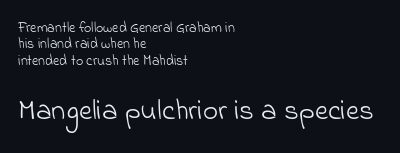
Two sizes are in play, and the larger belongs to the second block. A typesetter would call this proportional, since set widths differ per character. The area under the type is left untouched. Compared with a typical body face, this is equally light or lighter still. The rendering keeps characters at their native spacing. I'd call this a sans setting — the letters go barefoot.
